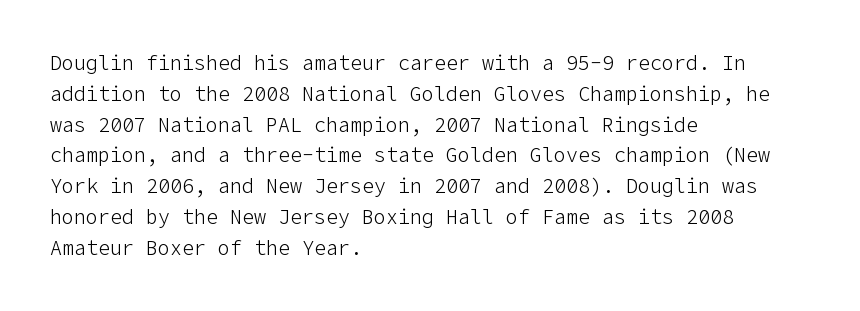
Unmarked baselines from the first word to the last. Between one letter and the next there's only the usual sliver of space. Left-aligned paragraph, ragged on the right. Compared with typical paragraphs, the rows here are spaced about the same. It's the straight-up-and-down kind of type.
